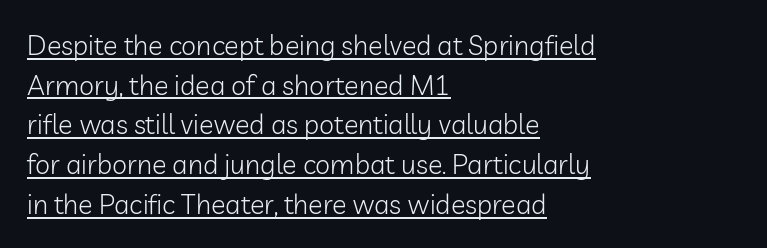
Teacher's note: observe the even left margin — that is flush-left alignment. Does the leading feel generous? No, just average. Notice how a bar underscores the lettering throughout. Compared with a typical body face, this is equally light or lighter still.
